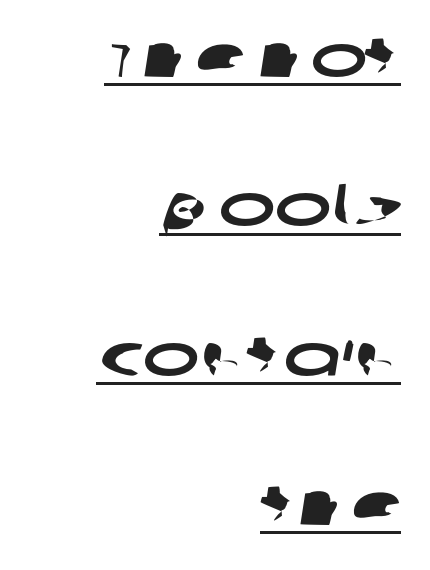
The image shows 60 px wide sans-serif type; set right-aligned, loose line spacing (2.49x), normal letter spacing, underlined; low stroke contrast and a large x-height.
